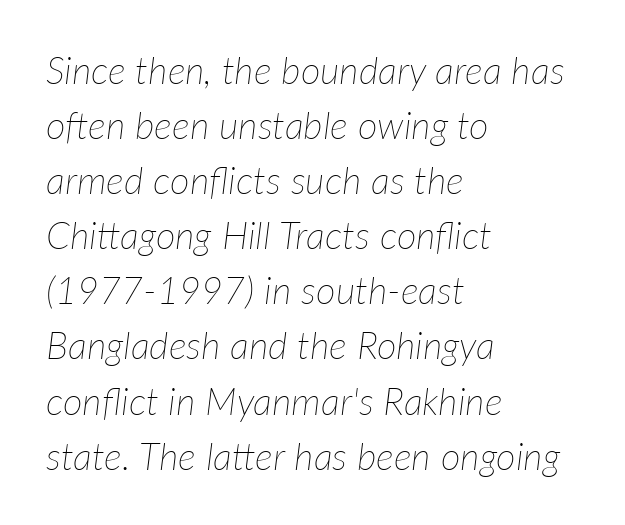
Vertically, the passage feels balanced, rows spaced as you'd expect. This is oblique type, the kind used for emphasis or titles. Is the letter spacing exaggerated? No — it looks like the ordinary default. Beneath every word, the page is bare.
